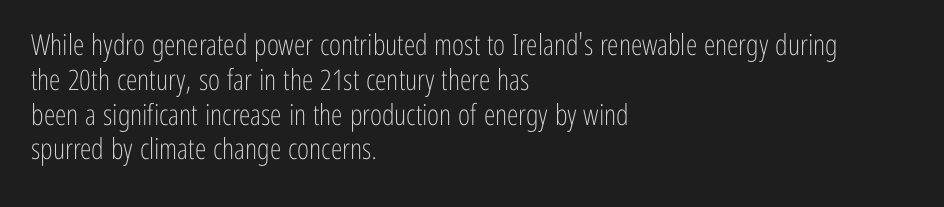
The image shows 29 px light, condensed sans-serif type, upright; set left-aligned, line spacing 1.2x, normal letter spacing, not underlined; low stroke contrast and a medium x-height.
